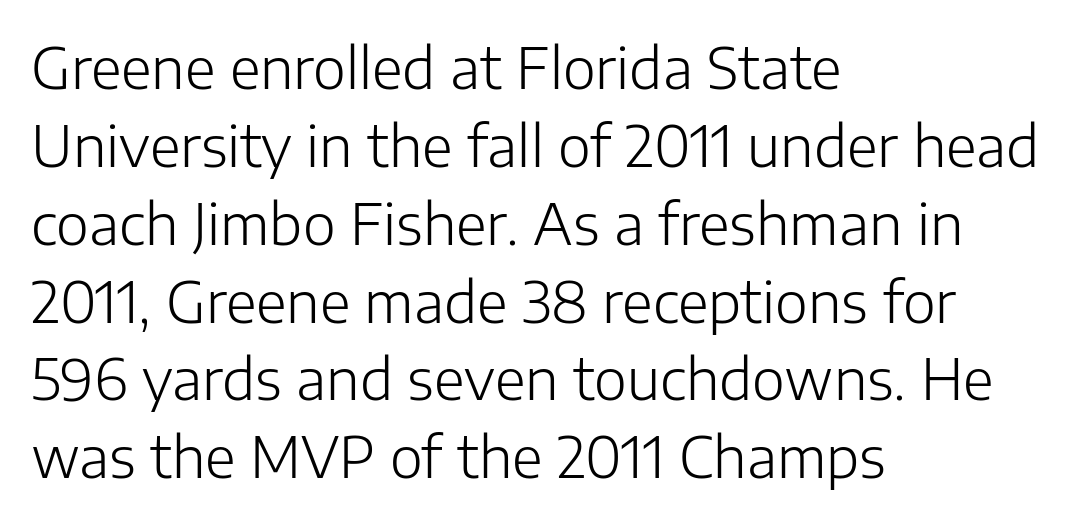
{"serif": "no", "italic": "no", "bold": "no", "weight": "light", "width": "normal", "stroke_contrast": "low", "x_height": "medium", "monospaced": "no", "underline": "no", "align": "left", "line_spacing": "normal", "line_spacing_ratio": 1.39, "letter_spacing": "normal", "letter_spacing_em": 0.0, "glyph_px": 56}
